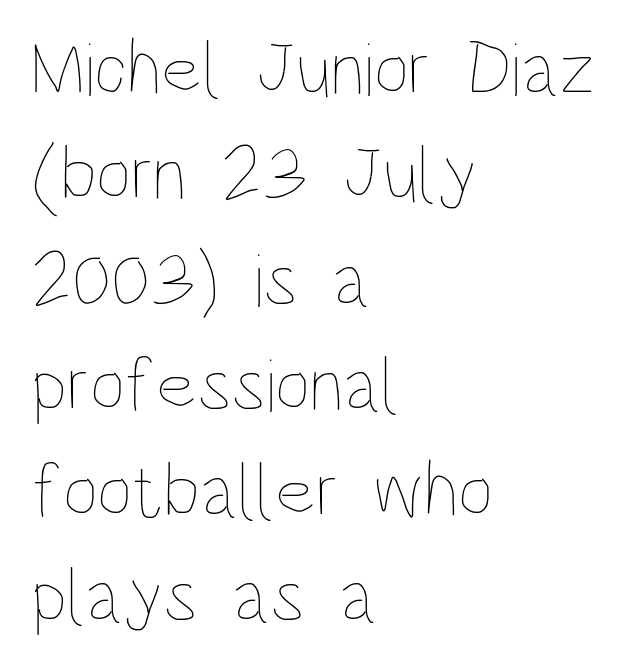
The image shows 77 px thin, condensed type, upright; set left-aligned, normal line spacing (1.37x), normal letter spacing, not underlined; low stroke contrast and a large x-height.
